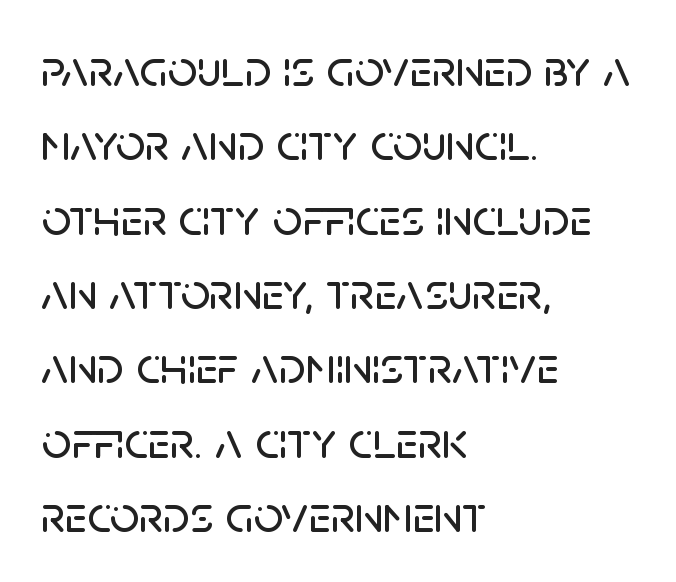
{"serif": "no", "italic": "no", "width": "normal", "stroke_contrast": "low", "x_height": "large", "monospaced": "no", "underline": "no", "align": "left", "line_spacing": "normal", "line_spacing_ratio": 1.43, "letter_spacing": "normal", "letter_spacing_em": 0.0, "glyph_px": 52}
